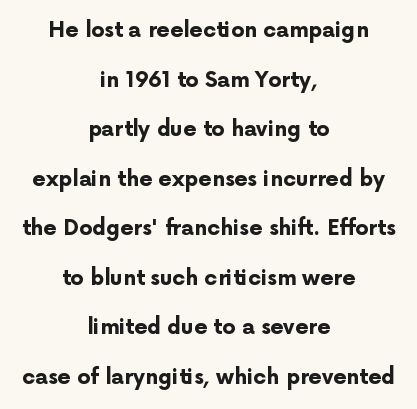
The image shows 21 px bold type, upright; set centered, loose line spacing (2.36x), normal letter spacing, not underlined.
